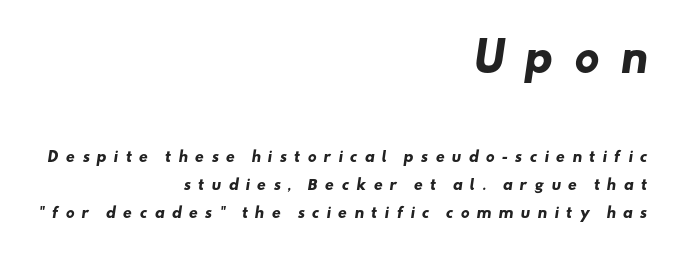
The image shows 40 px heavy, wide sans-serif type; set right-aligned, loose line spacing (2.02x), unusually wide letter spacing (+0.49 em), not underlined; the first (top) block is 2.86x larger; low stroke contrast and a small x-height.
